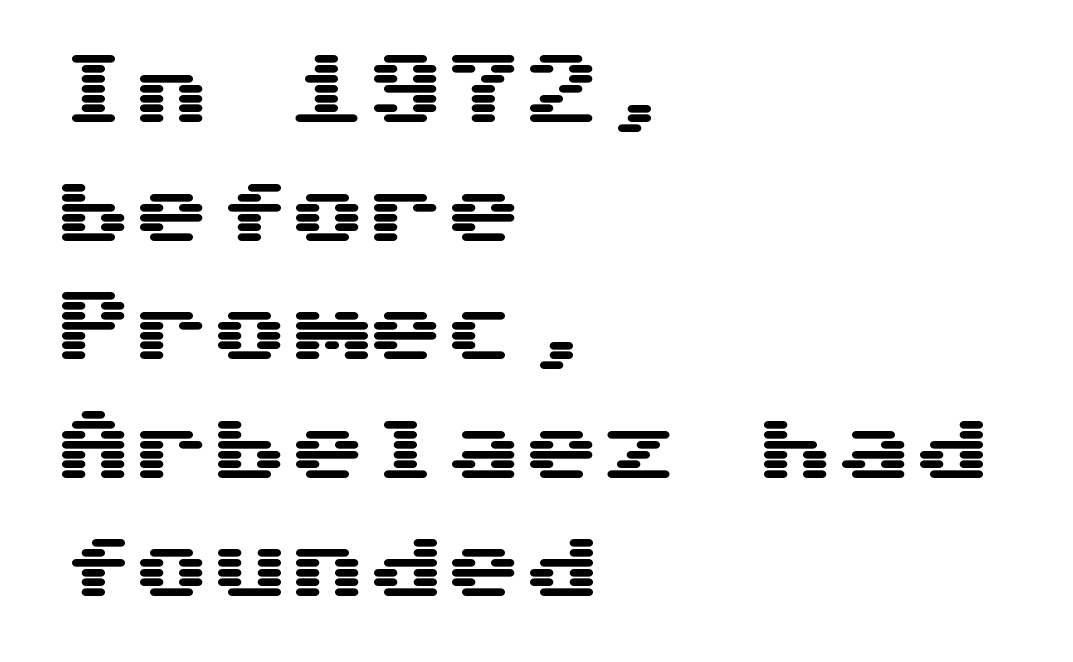
{"serif": "no", "italic": "no", "width": "wide", "stroke_contrast": "medium", "x_height": "medium", "underline": "no", "align": "left", "line_spacing": "normal", "line_spacing_ratio": 1.52, "letter_spacing": "normal", "letter_spacing_em": 0.0, "glyph_px": 78}
